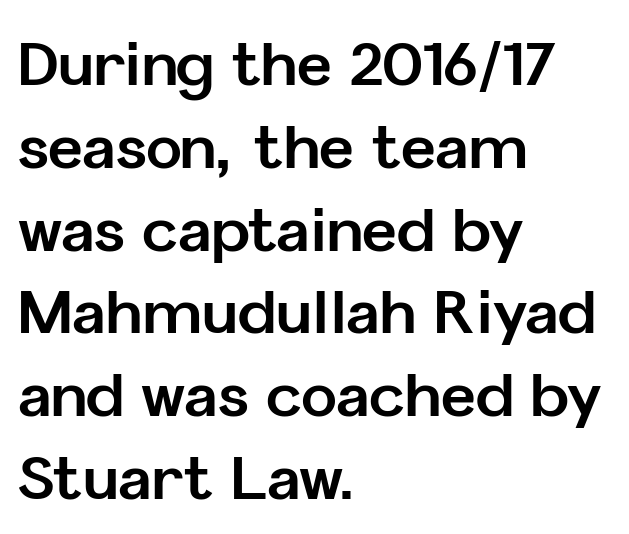
{"serif": "no", "italic": "no", "bold": "yes", "weight": "bold", "width": "normal", "stroke_contrast": "low", "x_height": "medium", "monospaced": "no", "underline": "no", "align": "left", "line_spacing": "normal", "line_spacing_ratio": 1.38, "letter_spacing": "normal", "letter_spacing_em": 0.0, "glyph_px": 60}
